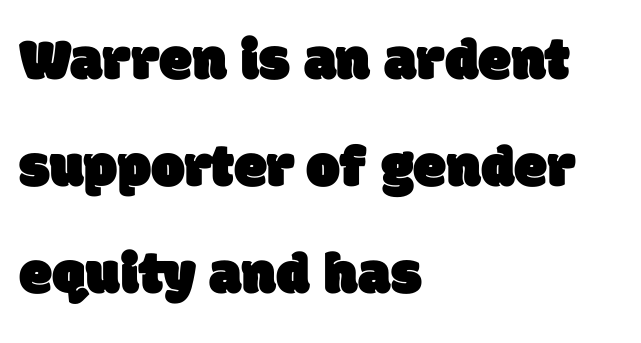
Q: Is the typeface a serif or a sans-serif typeface? A: Sans-serif.
Q: Is the text underlined? A: No.
Q: How is the paragraph aligned? A: Left-aligned.
Q: Is the spacing between letters normal or unusually wide? A: Normal.
Q: Width (condensed, normal, or wide)? A: Normal.
Q: Stroke contrast? A: Low.
Q: x-height? A: Large.
Q: Monospaced? A: No.
